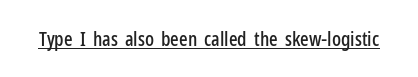
Q: Is the text italic (slanted)? A: No, it is upright.
Q: Is the text underlined? A: Yes.
Q: Is the spacing between letters normal or unusually wide? A: Normal.
